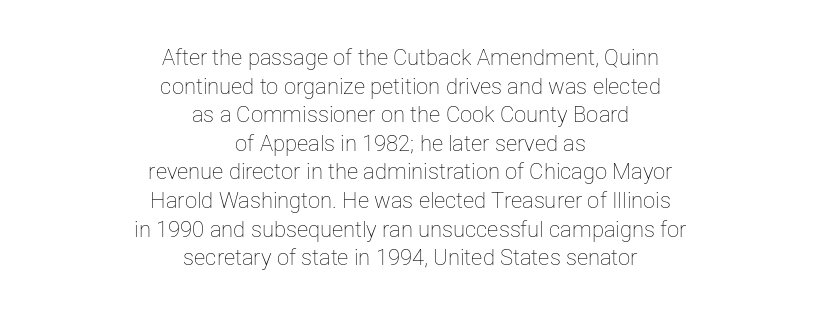
{"italic": "no", "bold": "no", "underline": "no", "align": "center", "line_spacing": "normal", "line_spacing_ratio": 1.3, "letter_spacing": "normal", "letter_spacing_em": 0.0, "glyph_px": 22}
